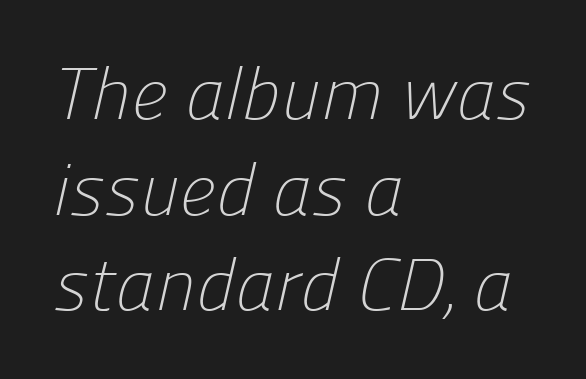
Q: Is the text bold? A: No.
Q: Is the typeface a serif or a sans-serif typeface? A: Sans-serif.
Q: Is the text underlined? A: No.
Q: How is the paragraph aligned? A: Left-aligned.
Q: Is the spacing between letters normal or unusually wide? A: Normal.
Q: Is the spacing between lines tight, normal or loose? A: Normal.
Q: Width (condensed, normal, or wide)? A: Normal.
Q: Stroke contrast? A: Low.
Q: x-height? A: Medium.
Q: Monospaced? A: No.
